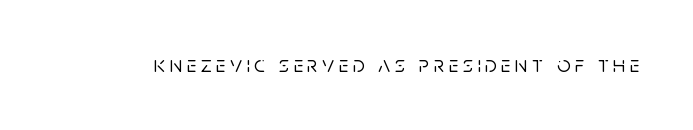
Observe the wide spacing: letters keep a clear distance from each other. This rendering features lettering with no underline. This is roman type, the default non-slanted kind.
